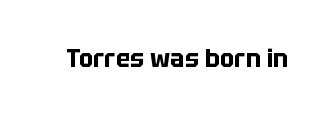
What stands out about the letter spacing? Nothing — it is the standard amount. Upright lettering throughout. Bold? Absolutely — the strokes are thick and heavy. The glyphs are unaccompanied by any horizontal stroke below them.
